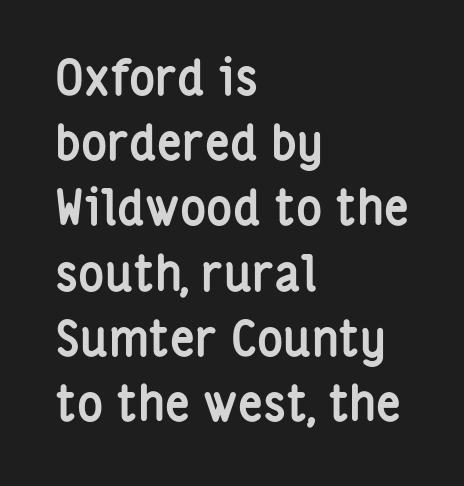
{"serif": "no", "italic": "no", "bold": "yes", "weight": "semibold", "width": "condensed", "stroke_contrast": "low", "x_height": "medium", "monospaced": "no", "underline": "no", "align": "left", "line_spacing": "normal", "line_spacing_ratio": 1.33, "letter_spacing": "normal", "letter_spacing_em": 0.0, "glyph_px": 49}
